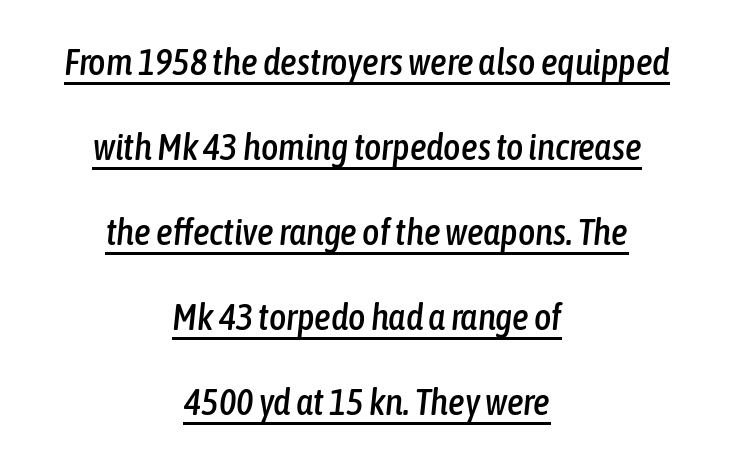
The image shows 37 px condensed type, italic (leaning right); set centered, loose line spacing (2.3x), normal letter spacing, underlined; low stroke contrast and a medium x-height.
